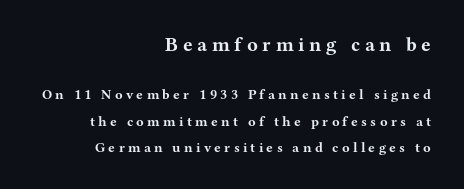
Q: Is the text bold? A: Yes.
Q: Is the text italic (slanted)? A: No, it is upright.
Q: Is the text underlined? A: No.
Q: How is the paragraph aligned? A: Right-aligned.
Q: Is the spacing between letters normal or unusually wide? A: Unusually wide.
Q: Which block of text is set in a larger size, the first (top) or the second (bottom)? A: The first (top) one.
